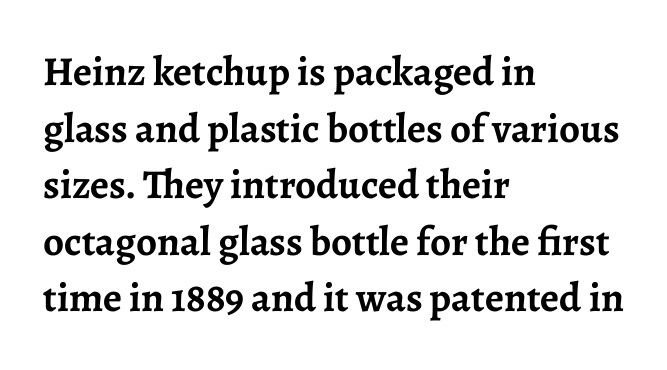
Proportional: the letters do not fall into vertical columns. The passage shown is emphatically bold. Regarding serifs, this sample has them. When letters stand straight like this, we call the style roman or upright. The gap between lines stays unmarked.
